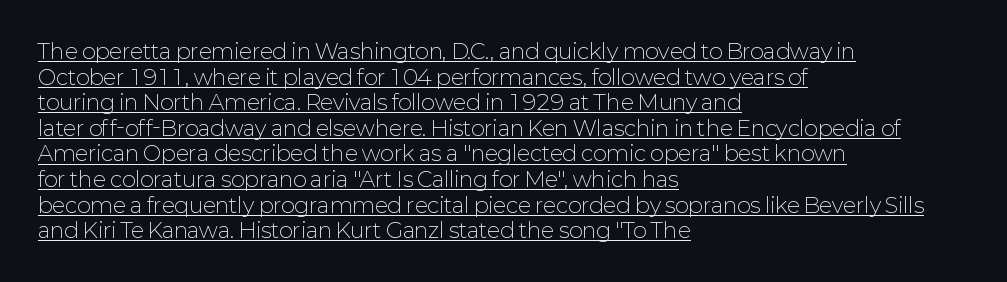
{"italic": "no", "bold": "no", "underline": "yes", "align": "left", "line_spacing_ratio": 1.22, "letter_spacing": "normal", "letter_spacing_em": 0.0, "glyph_px": 21}
